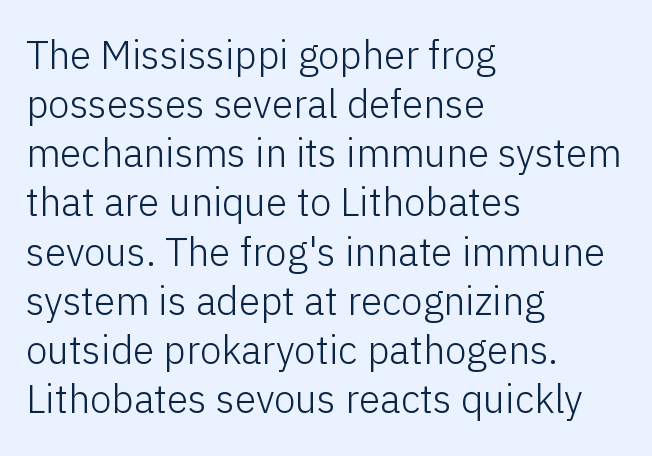
The image shows 39 px light sans-serif type, upright; set left-aligned, normal line spacing (1.26x), normal letter spacing, not underlined; low stroke contrast and a medium x-height.
